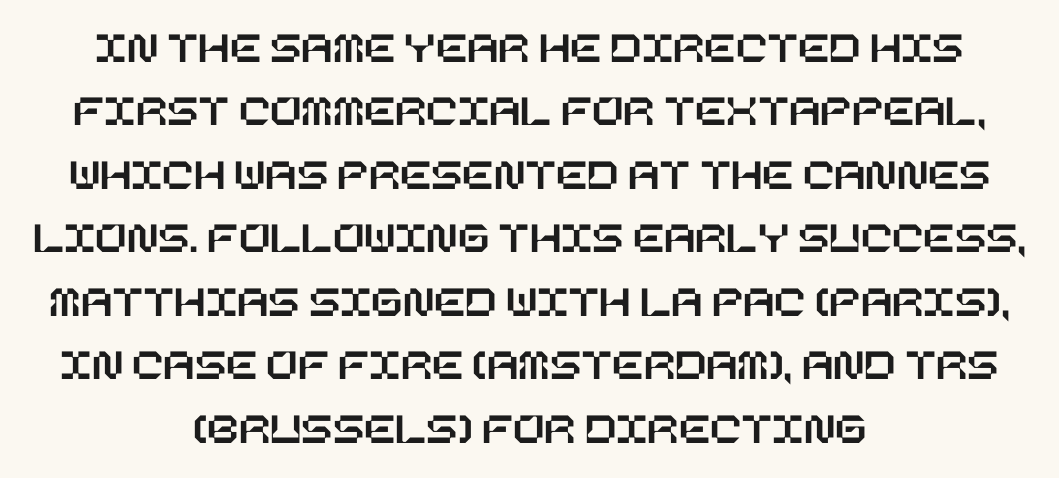
How are the letters spaced? Ordinarily, with no added tracking. A typesetter would mark this as roman, not italic. Quick note: underline off. The typesetter chose a symmetrical, centered arrangement here. Each new line begins a customary step beneath the previous one.
